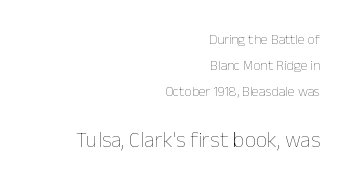
The image shows 22 px text type, upright; set right-aligned, line spacing 1.87x, normal letter spacing, not underlined; the second (bottom) block is 1.57x larger.
